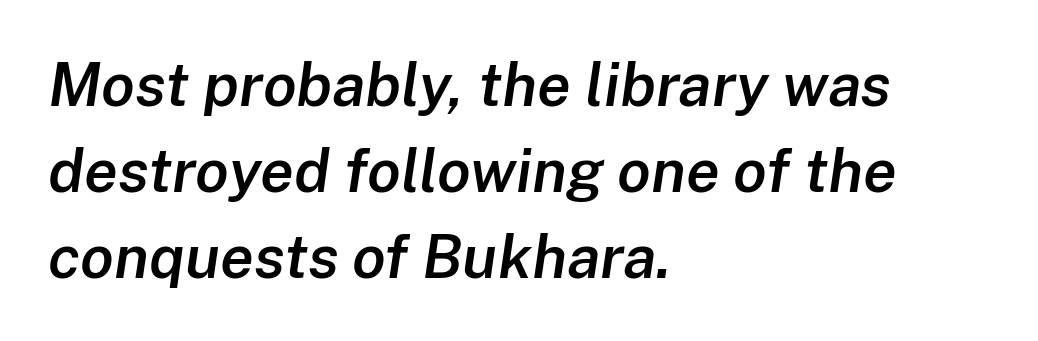
{"italic": "yes", "lean": "right", "slant_degrees": 8, "bold": "semi", "weight": "semibold", "width": "normal", "stroke_contrast": "low", "x_height": "medium", "monospaced": "no", "underline": "no", "align": "left", "line_spacing": "normal", "line_spacing_ratio": 1.41, "letter_spacing": "normal", "letter_spacing_em": 0.0, "glyph_px": 61}
